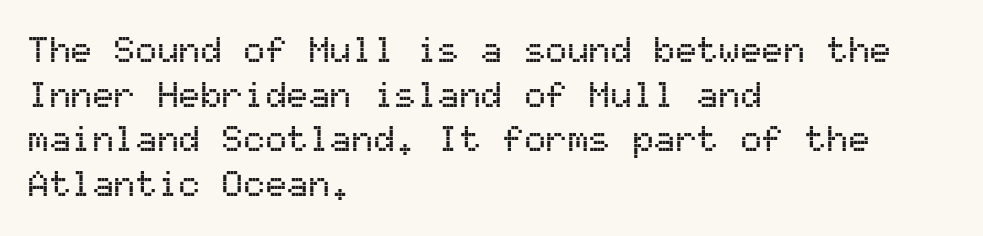
Q: Is the text italic (slanted)? A: No, it is upright.
Q: Is the typeface a serif or a sans-serif typeface? A: Sans-serif.
Q: Is the text underlined? A: No.
Q: How is the paragraph aligned? A: Left-aligned.
Q: Is the spacing between letters normal or unusually wide? A: Normal.
Q: Width (condensed, normal, or wide)? A: Normal.
Q: Stroke contrast? A: Medium.
Q: x-height? A: Medium.
Q: Monospaced? A: Yes.
